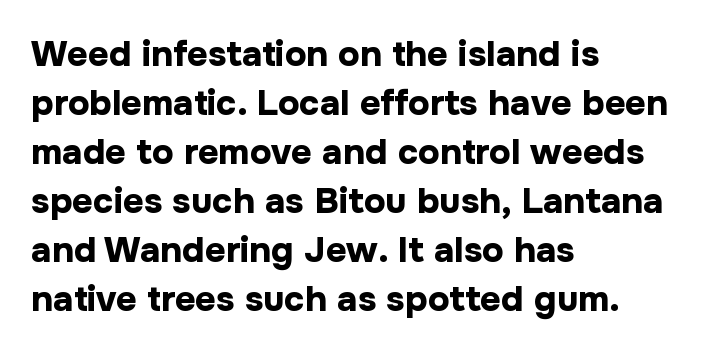
Q: Is the text bold? A: Yes.
Q: Is the text italic (slanted)? A: No, it is upright.
Q: Is the typeface a serif or a sans-serif typeface? A: Sans-serif.
Q: Is the text underlined? A: No.
Q: How is the paragraph aligned? A: Left-aligned.
Q: Is the spacing between letters normal or unusually wide? A: Normal.
Q: Is the spacing between lines tight, normal or loose? A: Normal.
Q: Width (condensed, normal, or wide)? A: Normal.
Q: Stroke contrast? A: Low.
Q: x-height? A: Medium.
Q: Monospaced? A: No.
